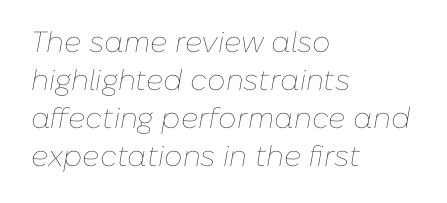
Q: Is the text bold? A: No.
Q: Is the text italic (slanted)? A: Yes, it leans right by about 10 degrees.
Q: Is the text underlined? A: No.
Q: How is the paragraph aligned? A: Left-aligned.
Q: Is the spacing between letters normal or unusually wide? A: Normal.
Q: Is the spacing between lines tight, normal or loose? A: Normal.
Q: Width (condensed, normal, or wide)? A: Normal.
Q: Stroke contrast? A: Low.
Q: x-height? A: Medium.
Q: Monospaced? A: No.
